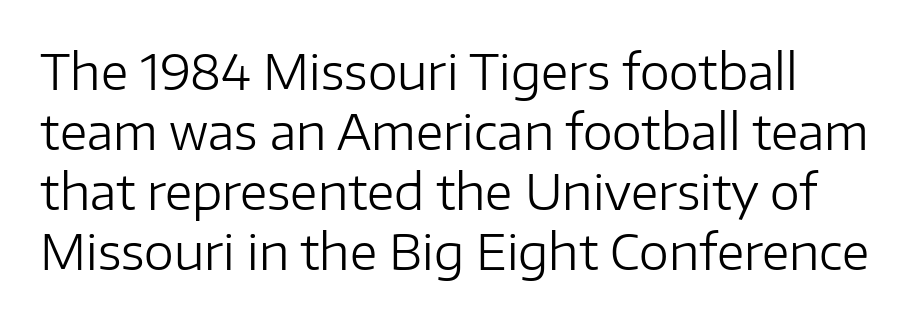
Proportional: the letters do not fall into vertical columns. This sample uses plain, unmodified letter spacing. The block of text has a typical density, with ordinary space between rows. This is sans-serif lettering, the kind often seen on screens and signage. Is there any slant? The stems are plumb. Lines of text with bare space underneath.
